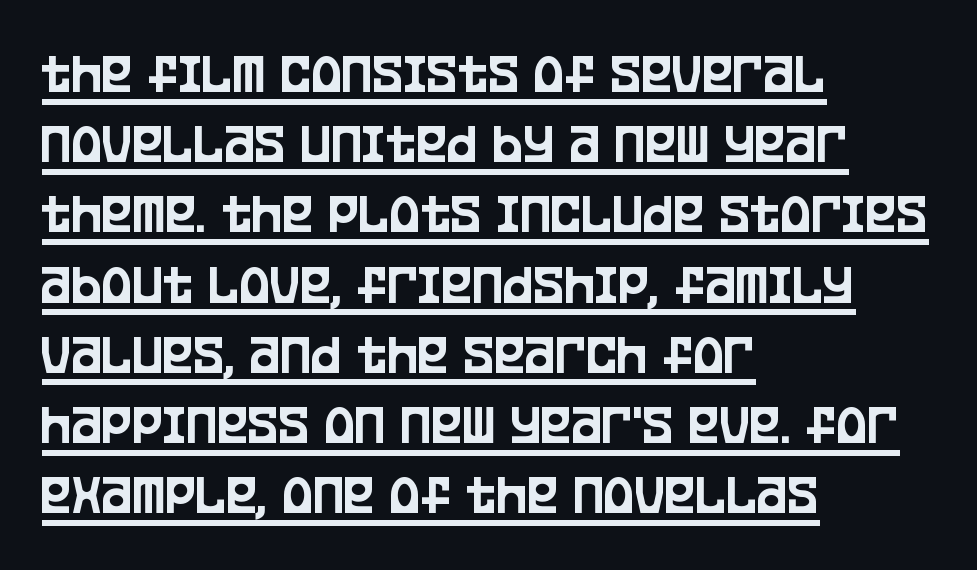
The compositor pushed each line to the left boundary. The face used here is proportionally spaced, like ordinary book or web type. The typesetter has applied underlining to the passage shown. Style check: upright.
